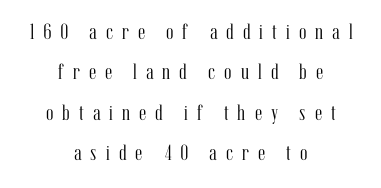
Q: Is the text bold? A: No.
Q: Is the text italic (slanted)? A: No, it is upright.
Q: Is the text underlined? A: No.
Q: How is the paragraph aligned? A: Centered.
Q: Is the spacing between letters normal or unusually wide? A: Unusually wide.
